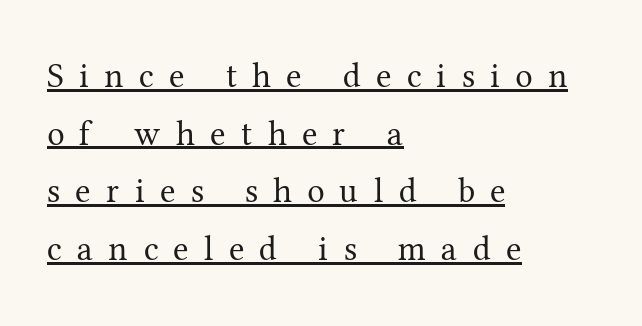
The image shows 35 px regular-weight serif type, upright; set left-aligned, normal line spacing (1.65x), unusually wide letter spacing (+0.44 em), underlined; medium stroke contrast and a medium x-height.
